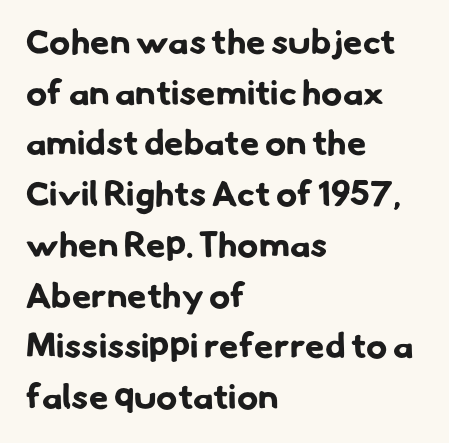
The image shows 35 px bold sans-serif type; set left-aligned, normal line spacing (1.45x), normal letter spacing, not underlined; low stroke contrast and a small x-height.
